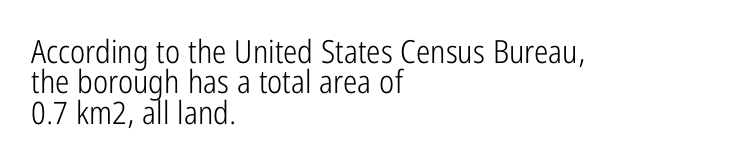
These lines are composed in type without serifs. The text block is weighted toward the left margin, trailing off unevenly rightward. The line texture is even and compact thanks to regular tracking. Varying glyph widths throughout — classic text-font behaviour. Regarding leading, the lines here are crowded together. Any mark beneath the type? The region is blank.
